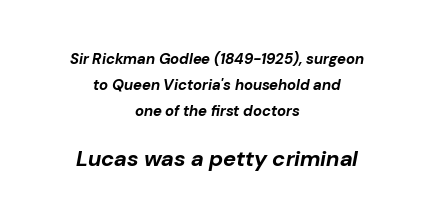
Nothing unusual about the tracking: characters are spaced as the font intends. The glyphs look as if they've been sheared to an angle. The glyphs are unaccompanied by any horizontal stroke below them. The compositor balanced each line on the midline.
